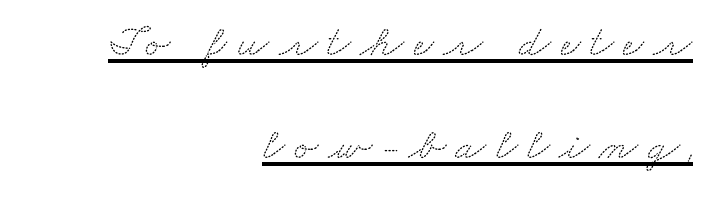
Does the leading feel generous? Absolutely, it's lavish. Characters follow at a spacing far wider than the type designer built in. Quick note: underline on. These lines are set flush right with a ragged left edge. Does the type have serifs? Yes, each stem ends in a small foot.
